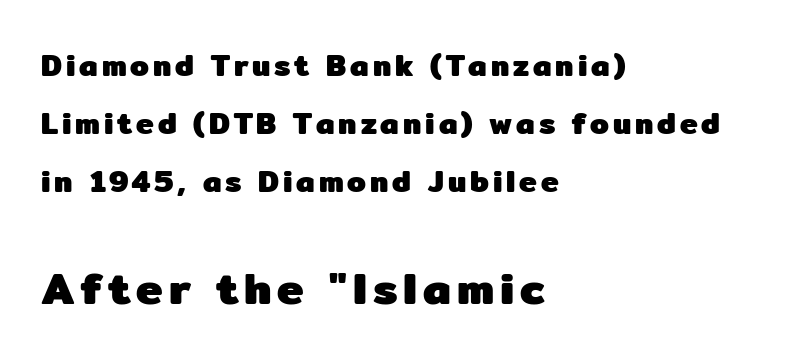
The axis of the letterforms is exactly vertical. The string is rendered with underlining switched off. I'd call this a sans setting — the letters go barefoot. Horizontal alignment here is leftward, the default for most running prose. Looks like regular typesetting: each glyph gets only the width it needs. Emphasis by weight is at full strength: bold.
